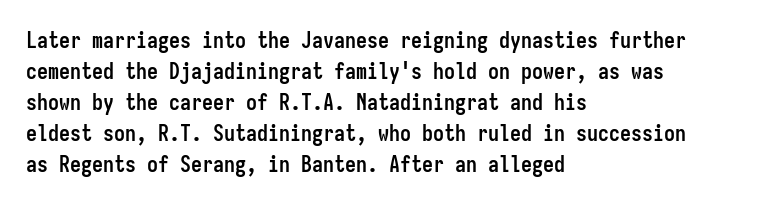
Q: Is the text bold? A: Yes.
Q: Is the text italic (slanted)? A: No, it is upright.
Q: Is the text underlined? A: No.
Q: How is the paragraph aligned? A: Left-aligned.
Q: Is the spacing between letters normal or unusually wide? A: Normal.
Q: Is the spacing between lines tight, normal or loose? A: Normal.
